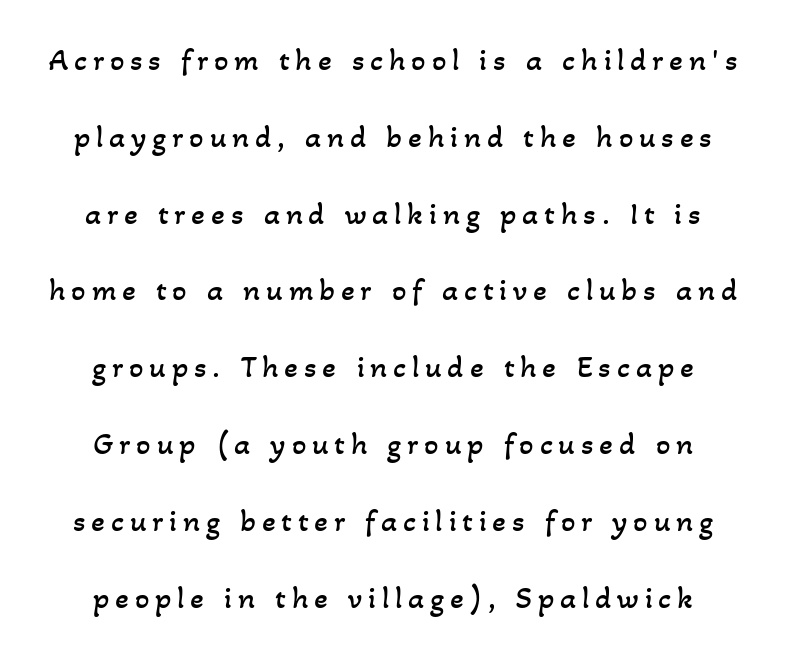
The image shows 32 px regular-weight type; set loose line spacing (2.4x), not underlined; low stroke contrast and a small x-height.
